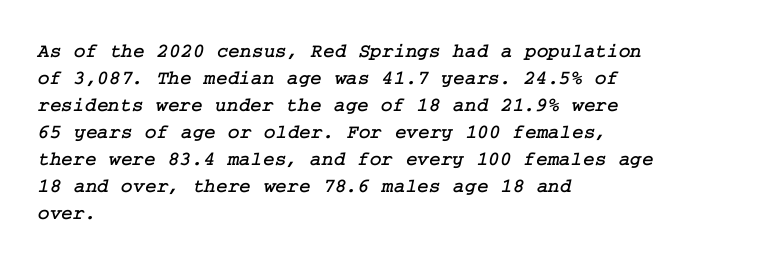
Letters rest on an invisible, unmarked baseline. All the whitespace from short lines collects on the right. Standard letterfit; no display-style spreading of the glyphs. Is there much room between lines? A standard amount, neither cramped nor airy.
